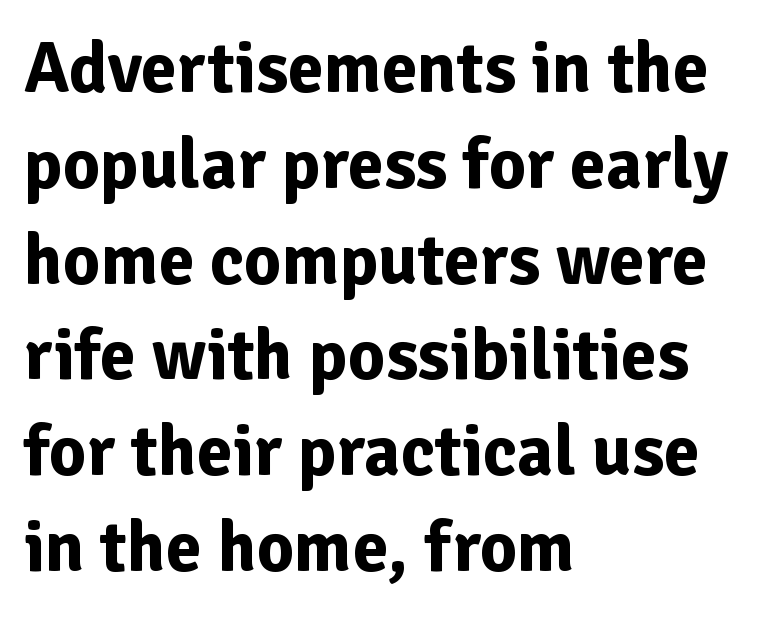
Visually the block forms a straight wall on the left and a jagged coastline on the right. Strokes here are thick enough to call this a true bold. The letters carry no serifs — their stems end cleanly without finishing strokes. A typesetter would call this leading conventional body-copy spacing. If you drew a line through each stem, it would be perfectly vertical.
